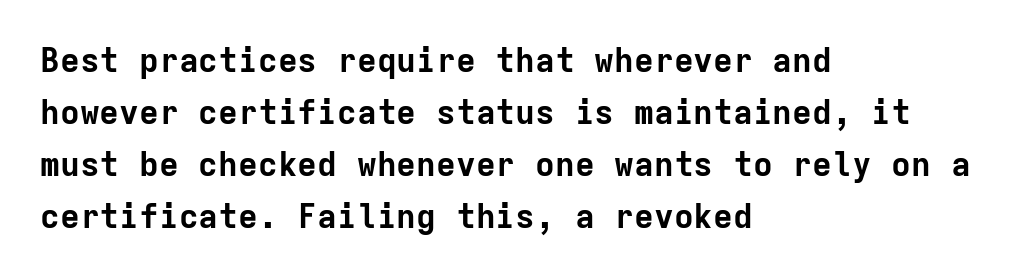
Q: Is the text bold? A: Yes.
Q: Is the text italic (slanted)? A: No, it is upright.
Q: Is the typeface a serif or a sans-serif typeface? A: Sans-serif.
Q: Is the text underlined? A: No.
Q: How is the paragraph aligned? A: Left-aligned.
Q: Is the spacing between letters normal or unusually wide? A: Normal.
Q: Is the spacing between lines tight, normal or loose? A: Normal.
Q: Width (condensed, normal, or wide)? A: Normal.
Q: Stroke contrast? A: Low.
Q: x-height? A: Medium.
Q: Monospaced? A: Yes.
